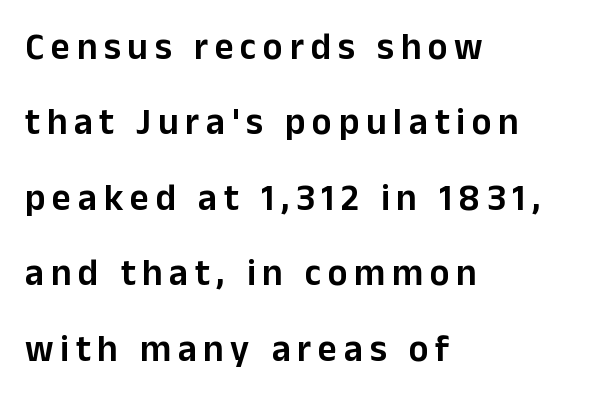
Q: Is the text italic (slanted)? A: No, it is upright.
Q: Is the typeface a serif or a sans-serif typeface? A: Sans-serif.
Q: Is the text underlined? A: No.
Q: How is the paragraph aligned? A: Left-aligned.
Q: Is the spacing between lines tight, normal or loose? A: Loose.
Q: Width (condensed, normal, or wide)? A: Normal.
Q: Stroke contrast? A: Low.
Q: x-height? A: Medium.
Q: Monospaced? A: No.
